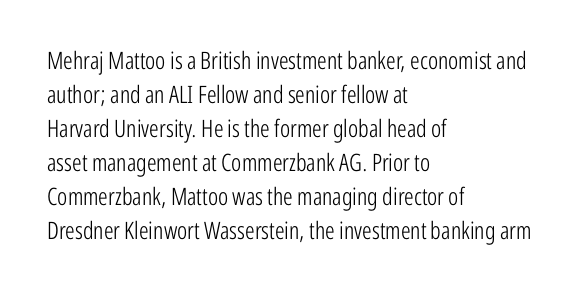
The image shows 24 px text type, upright; set left-aligned, normal line spacing (1.42x), normal letter spacing, not underlined.
